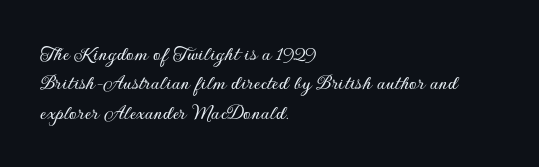
Q: Is the text italic (slanted)? A: Yes.
Q: Is the text underlined? A: No.
Q: How is the paragraph aligned? A: Left-aligned.
Q: Is the spacing between letters normal or unusually wide? A: Normal.
Q: Is the spacing between lines tight, normal or loose? A: Normal.
